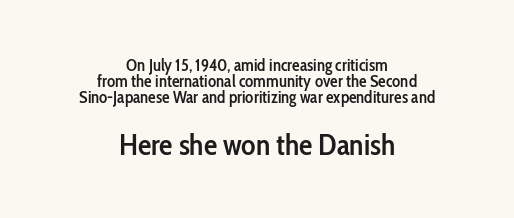
The image shows 30 px semibold, condensed sans-serif type, upright; set centered, tight line spacing (0.95x), normal letter spacing, not underlined; the second (bottom) block is 1.76x larger; low stroke contrast and a medium x-height.
